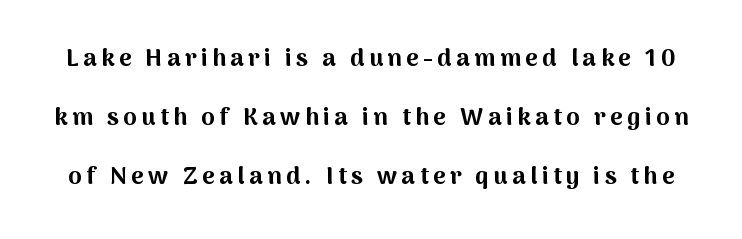
Q: Is the text bold? A: Yes.
Q: Is the text italic (slanted)? A: No, it is upright.
Q: Is the text underlined? A: No.
Q: Is the spacing between lines tight, normal or loose? A: Loose.
